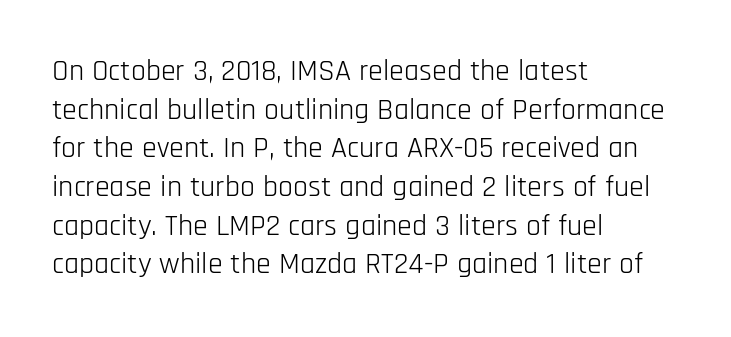
Weight class: somewhere from thin through regular. The area under the type is left untouched. Honestly, the row spacing looks completely unremarkable. Layout note: lines flush left.
